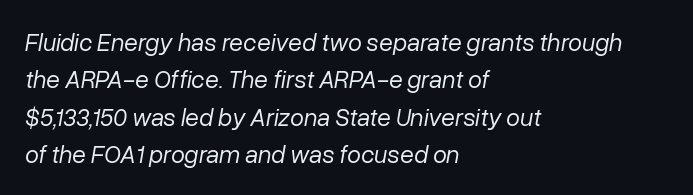
Each stroke keeps to a modest, everyday thickness or less. Casual observation: everything's shoved over to the left. Yep, that's italic — everything's leaning. The space beneath each line is pristine and unruled.
